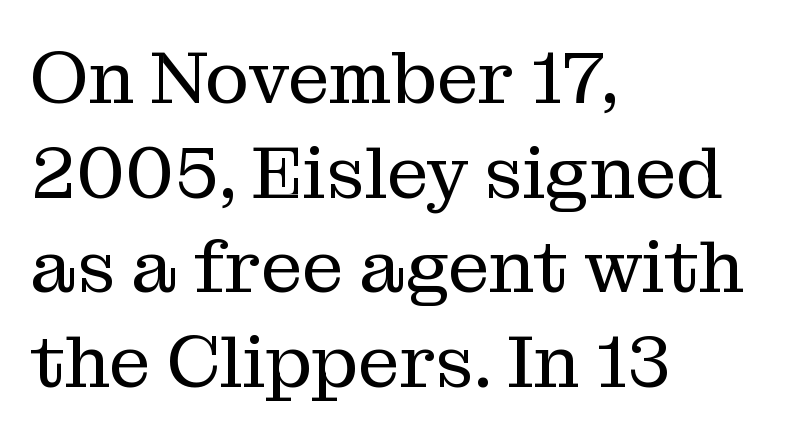
The image shows 74 px regular-weight serif type, upright; set left-aligned, normal line spacing (1.28x), normal letter spacing, not underlined; medium stroke contrast and a medium x-height.
